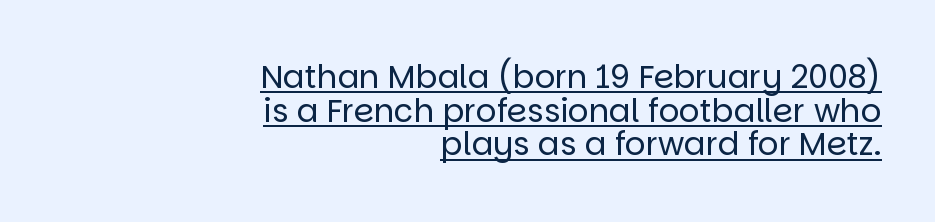
The image shows 32 px regular-weight sans-serif type, upright; set right-aligned, tight line spacing (1.05x), normal letter spacing, underlined; low stroke contrast and a large x-height.
